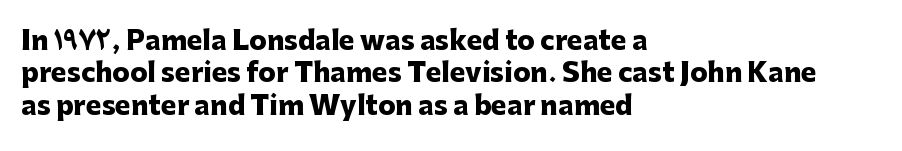
The image shows 26 px bold type, upright; set left-aligned, normal line spacing (1.25x), normal letter spacing, not underlined.
